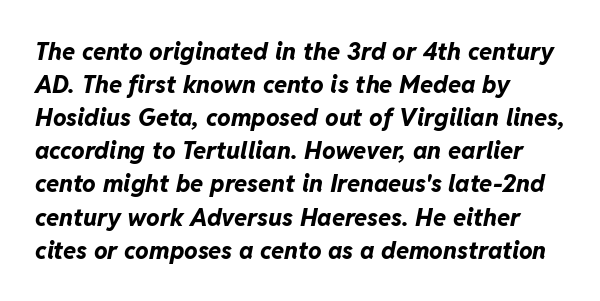
The image shows 24 px bold type, italic (leaning right); set left-aligned, normal line spacing (1.38x), normal letter spacing, not underlined.
